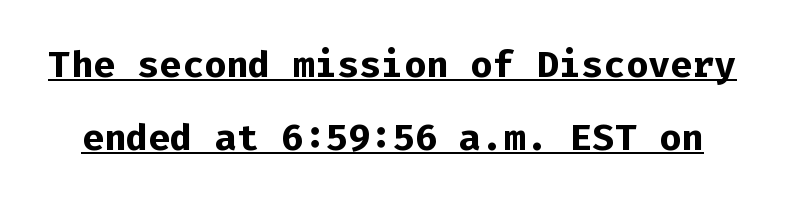
Q: Is the text bold? A: Yes.
Q: Is the text italic (slanted)? A: No, it is upright.
Q: Is the typeface a serif or a sans-serif typeface? A: Sans-serif.
Q: Is the text underlined? A: Yes.
Q: Is the spacing between letters normal or unusually wide? A: Normal.
Q: Is the spacing between lines tight, normal or loose? A: Loose.
Q: Width (condensed, normal, or wide)? A: Normal.
Q: Stroke contrast? A: Low.
Q: x-height? A: Medium.
Q: Monospaced? A: Yes.
